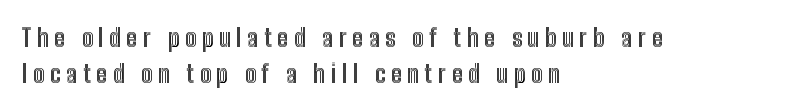
The image shows 25 px text type, upright; set left-aligned, normal line spacing (1.46x), unusually wide letter spacing (+0.22 em), not underlined.
